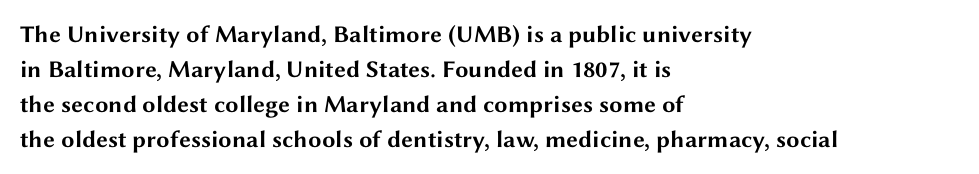
A classic flush-left, rag-right setting is used for this passage. The strokes are fattened all the way to bold. Plain, unruled lines of type. Tracking value appears to be zero — textbook default spacing.
